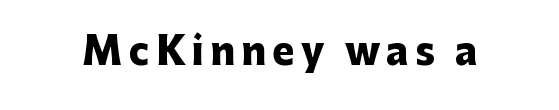
{"serif": "no", "italic": "no", "bold": "yes", "weight": "heavy", "width": "normal", "stroke_contrast": "low", "x_height": "medium", "monospaced": "no", "underline": "no", "glyph_px": 37}
